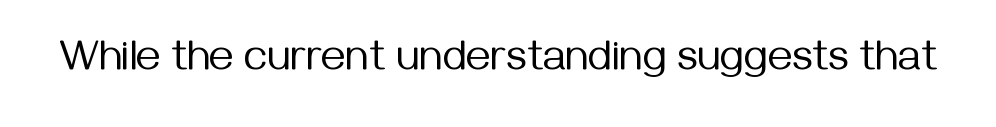
{"serif": "no", "italic": "no", "bold": "no", "weight": "regular", "width": "normal", "stroke_contrast": "medium", "x_height": "medium", "monospaced": "no", "underline": "no", "letter_spacing": "normal", "letter_spacing_em": 0.0, "glyph_px": 43}
